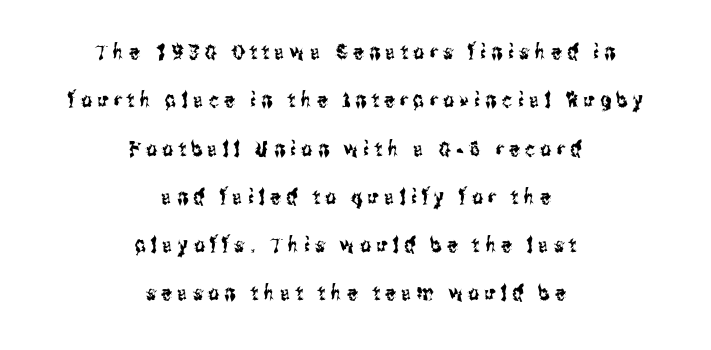
Q: Is the text italic (slanted)? A: No, it is upright.
Q: Is the text underlined? A: No.
Q: How is the paragraph aligned? A: Centered.
Q: Is the spacing between letters normal or unusually wide? A: Unusually wide.
Q: Is the spacing between lines tight, normal or loose? A: Loose.
